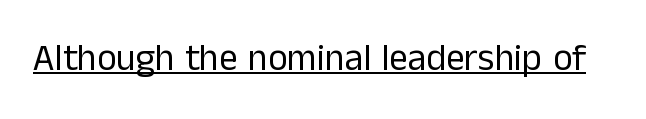
The image shows 37 px regular-weight sans-serif type, upright; set normal letter spacing, underlined; low stroke contrast and a medium x-height.
